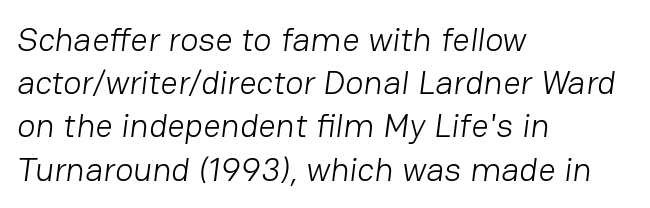
The string is rendered with underlining switched off. Honestly, the row spacing looks completely unremarkable. Compared with typical body copy, the letter spacing here is the same. The passage shown is typed in a proportional face where columns would drift. Each line starts at the same left margin while the right side varies. No heavy texture on the line: the type isn't bold.
